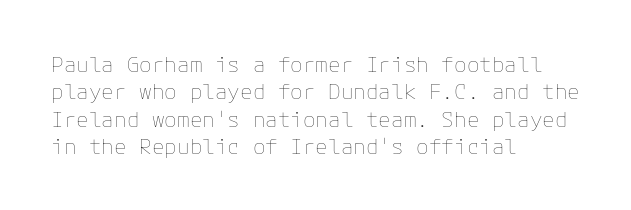
The image shows 21 px text type, upright; set left-aligned, normal line spacing (1.3x), normal letter spacing, not underlined.
